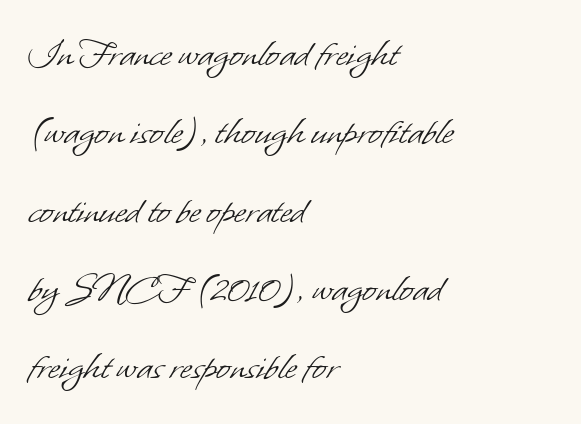
The letters advance in unequal steps, a hallmark of proportional type. If you measured baseline to baseline, you'd find a long distance. I'd call this a sans setting — the letters go barefoot. Reading down the block, your eye returns to a fixed left position each line.
